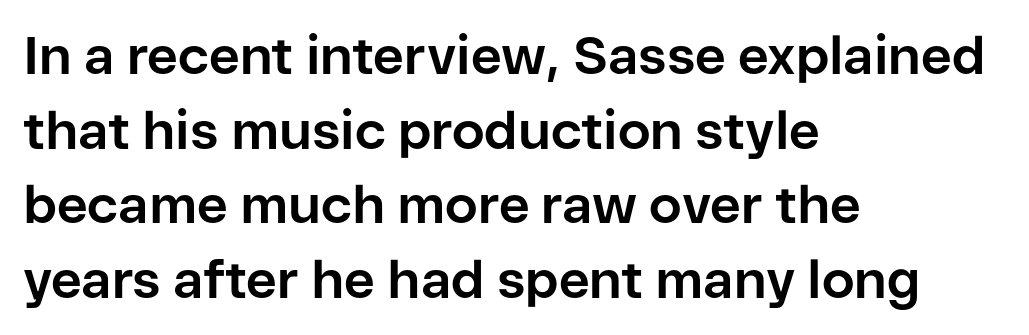
The passage shown has conventional tracking throughout. The letters carry no serifs — their stems end cleanly without finishing strokes. A normal amount of white space separates one row of letters from the next. Notice how the stems are strictly vertical — no italics here. The strokes are fattened all the way to bold. Check the space under the baseline: it is left empty.
